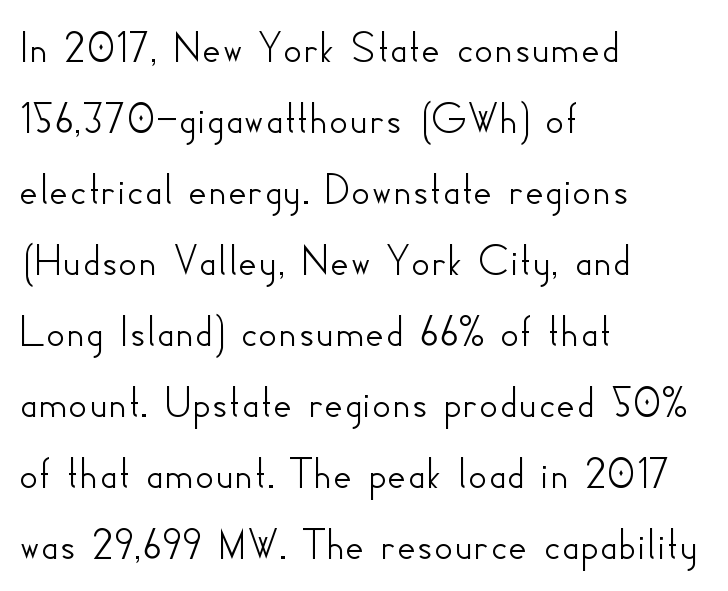
The designer left line spacing at the default. The space beneath each line is pristine and unruled. In terms of posture, this sample is upright. This sample uses plain, unmodified letter spacing.
